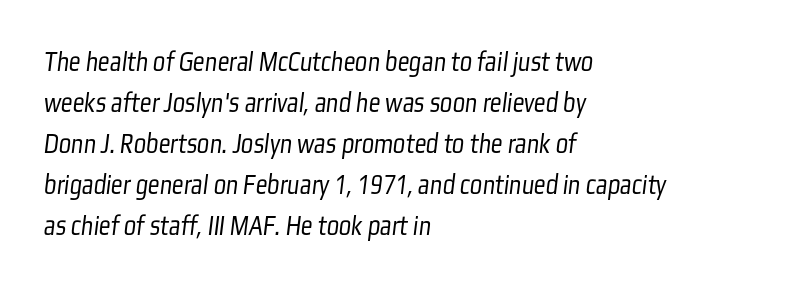
{"serif": "no", "bold": "no", "weight": "light", "width": "condensed", "stroke_contrast": "low", "x_height": "medium", "monospaced": "no", "underline": "no", "align": "left", "line_spacing": "normal", "line_spacing_ratio": 1.41, "letter_spacing": "normal", "letter_spacing_em": 0.0, "glyph_px": 29}
